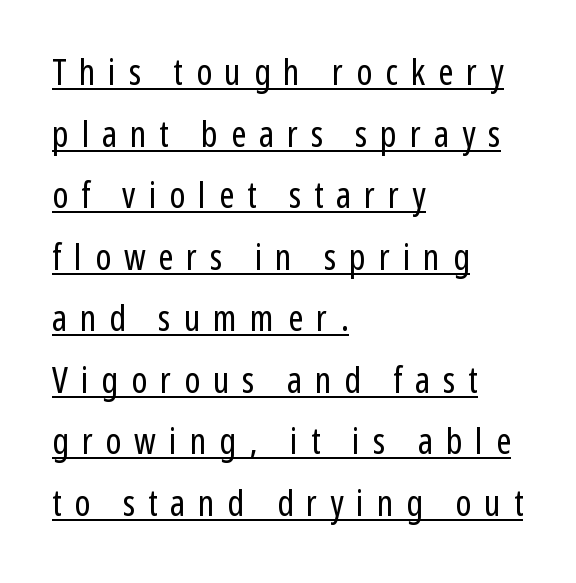
{"serif": "no", "italic": "no", "bold": "no", "weight": "regular", "width": "condensed", "stroke_contrast": "low", "x_height": "medium", "monospaced": "no", "underline": "yes", "align": "left", "line_spacing_ratio": 1.71, "letter_spacing": "wide", "letter_spacing_em": 0.36, "glyph_px": 36}
